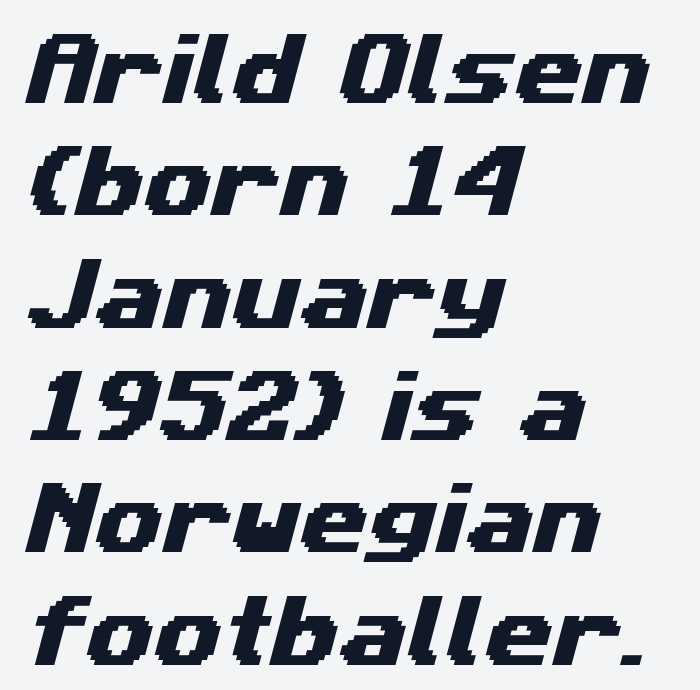
The image shows 78 px wide sans-serif type; set left-aligned, normal line spacing (1.44x), normal letter spacing, not underlined; medium stroke contrast and a medium x-height.
